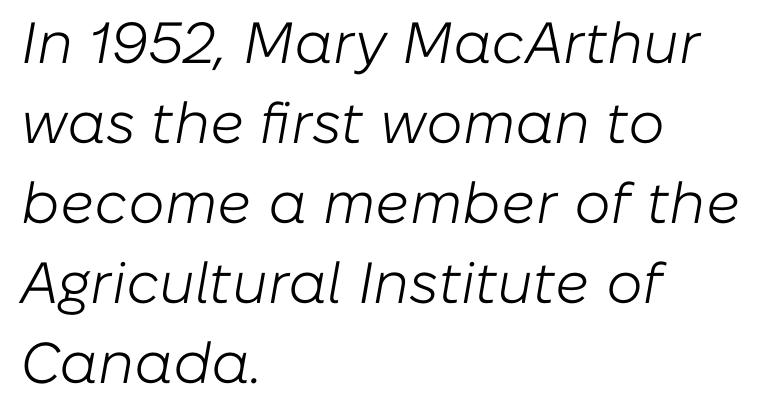
The image shows 58 px light type, italic (leaning right); set left-aligned, normal line spacing (1.38x), normal letter spacing, not underlined; low stroke contrast and a medium x-height.
